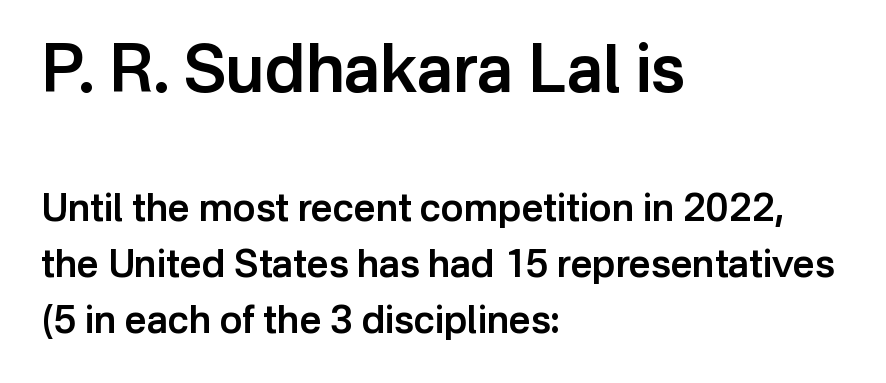
{"serif": "no", "italic": "no", "bold": "semi", "weight": "semibold", "width": "normal", "stroke_contrast": "low", "x_height": "medium", "monospaced": "no", "underline": "no", "align": "left", "line_spacing": "normal", "line_spacing_ratio": 1.47, "letter_spacing": "normal", "letter_spacing_em": 0.0, "larger_block": "first", "size_ratio": 1.74, "glyph_px": 66}
